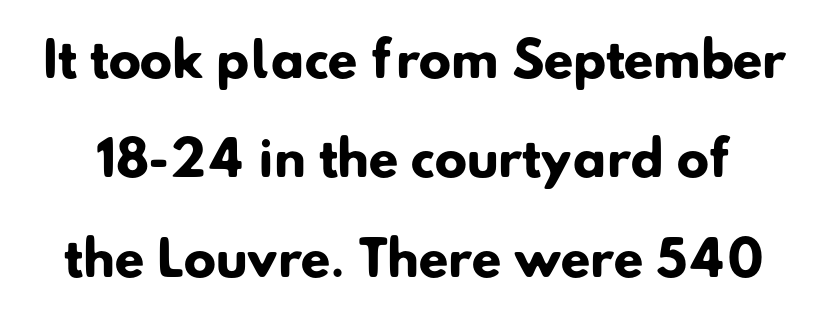
Q: Is the text bold? A: Yes.
Q: Is the typeface a serif or a sans-serif typeface? A: Sans-serif.
Q: Is the text underlined? A: No.
Q: Is the spacing between letters normal or unusually wide? A: Normal.
Q: Is the spacing between lines tight, normal or loose? A: Loose.
Q: Width (condensed, normal, or wide)? A: Normal.
Q: Stroke contrast? A: Low.
Q: x-height? A: Small.
Q: Monospaced? A: No.
